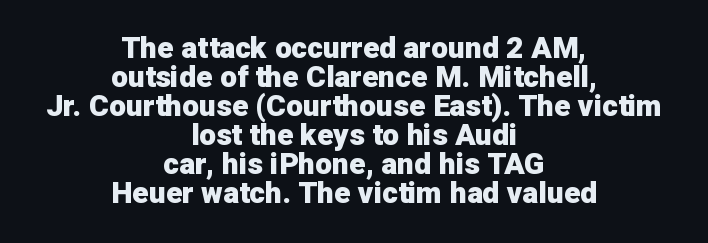
The zone under the glyphs is completely vacant. The typesetter chose a symmetrical, centered arrangement here. Posture: vertical. Do the characters align in a grid? No, the font is proportional.
